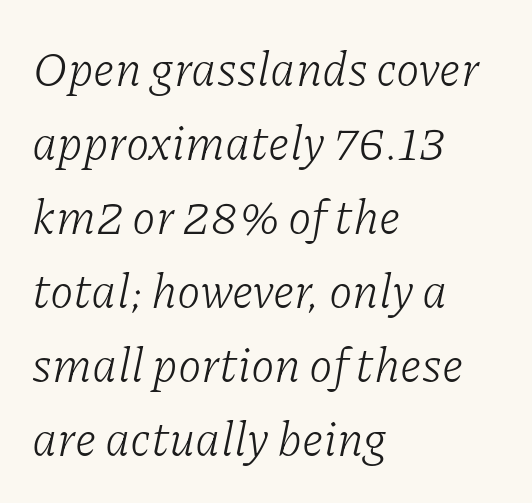
Q: Is the text bold? A: No.
Q: Is the text italic (slanted)? A: Yes, it leans right by about 11 degrees.
Q: Is the typeface a serif or a sans-serif typeface? A: Serif.
Q: Is the text underlined? A: No.
Q: How is the paragraph aligned? A: Left-aligned.
Q: Is the spacing between letters normal or unusually wide? A: Normal.
Q: Is the spacing between lines tight, normal or loose? A: Normal.
Q: Width (condensed, normal, or wide)? A: Normal.
Q: Stroke contrast? A: Low.
Q: x-height? A: Medium.
Q: Monospaced? A: No.
